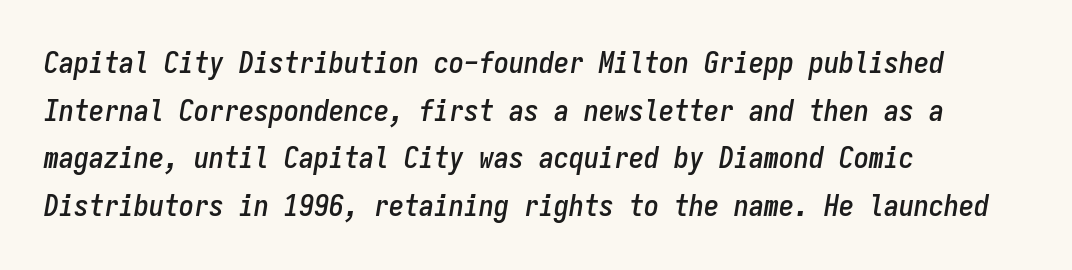
Notice how the stems are inclined rather than vertical — that's the hallmark of italics. In terms of leading, this rendering sits right in the middle. This sample has the even, mechanical cadence of fixed-width lettering. Characters follow at the spacing the type designer built in. Which margin do the lines hug? The left one — the right edge is uneven. The strip under each line holds only bare page.
